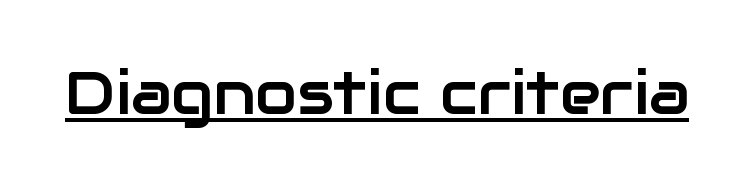
{"serif": "no", "italic": "no", "width": "normal", "stroke_contrast": "low", "x_height": "medium", "monospaced": "no", "underline": "yes", "letter_spacing": "normal", "letter_spacing_em": 0.0, "glyph_px": 61}
